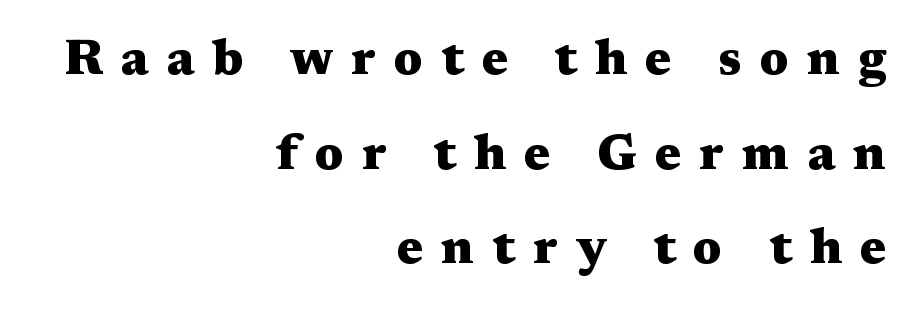
The image shows 49 px heavy, wide serif type, upright; set right-aligned, loose line spacing (1.93x), unusually wide letter spacing (+0.37 em), not underlined; medium stroke contrast and a medium x-height.
